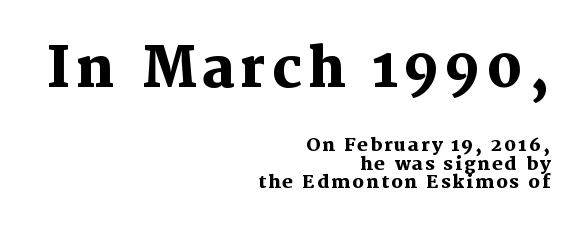
Q: Is the text bold? A: Yes.
Q: Is the text italic (slanted)? A: No, it is upright.
Q: Is the typeface a serif or a sans-serif typeface? A: Serif.
Q: Is the text underlined? A: No.
Q: How is the paragraph aligned? A: Right-aligned.
Q: Is the spacing between lines tight, normal or loose? A: Tight.
Q: Which block of text is set in a larger size, the first (top) or the second (bottom)? A: The first (top) one.
Q: Width (condensed, normal, or wide)? A: Normal.
Q: Stroke contrast? A: Medium.
Q: x-height? A: Medium.
Q: Monospaced? A: No.
